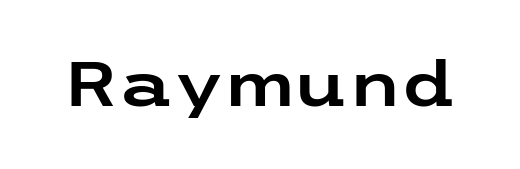
The image shows 62 px wide sans-serif type, upright; set normal letter spacing, not underlined; low stroke contrast and a medium x-height.
